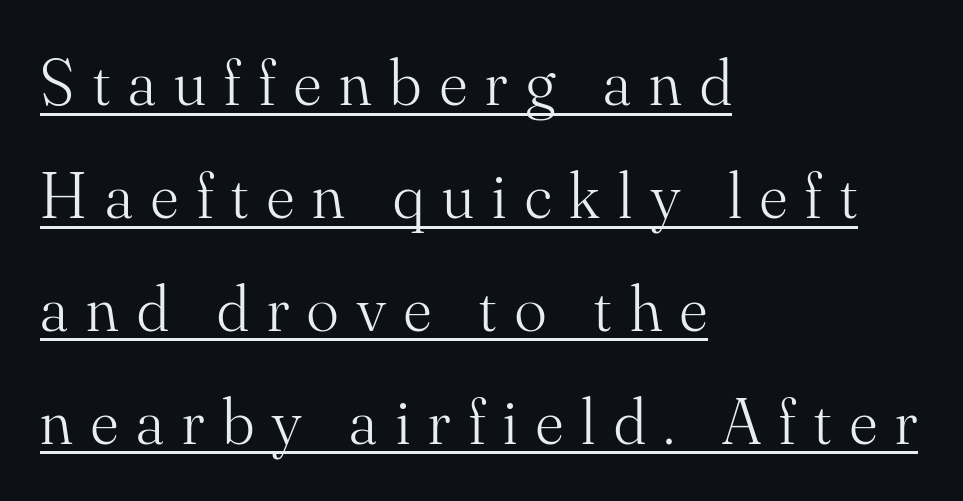
The image shows 66 px light serif type, upright; set left-aligned, line spacing 1.71x, unusually wide letter spacing (+0.28 em), underlined; medium stroke contrast and a small x-height.
